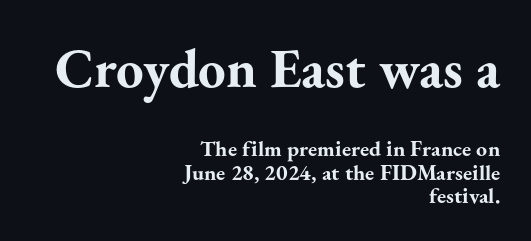
Q: Is the text bold? A: Yes.
Q: Is the text italic (slanted)? A: No, it is upright.
Q: Is the typeface a serif or a sans-serif typeface? A: Serif.
Q: Is the text underlined? A: No.
Q: How is the paragraph aligned? A: Right-aligned.
Q: Is the spacing between letters normal or unusually wide? A: Normal.
Q: Is the spacing between lines tight, normal or loose? A: Tight.
Q: Which block of text is set in a larger size, the first (top) or the second (bottom)? A: The first (top) one.
Q: Width (condensed, normal, or wide)? A: Normal.
Q: Stroke contrast? A: Medium.
Q: x-height? A: Small.
Q: Monospaced? A: No.
